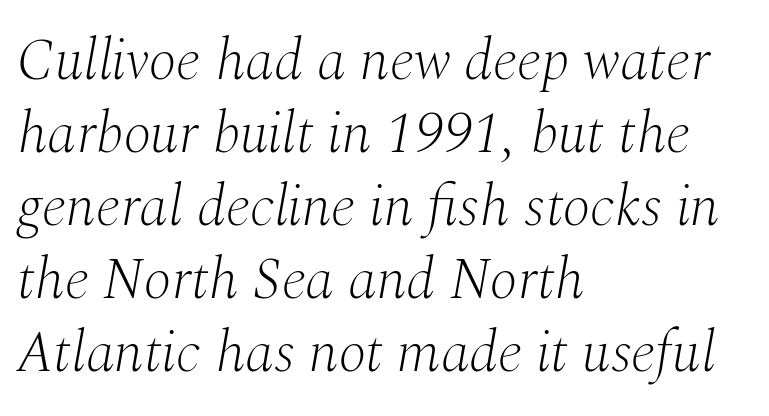
Q: Is the text bold? A: No.
Q: Is the text italic (slanted)? A: Yes, it leans right by about 10 degrees.
Q: Is the typeface a serif or a sans-serif typeface? A: Serif.
Q: Is the text underlined? A: No.
Q: How is the paragraph aligned? A: Left-aligned.
Q: Is the spacing between letters normal or unusually wide? A: Normal.
Q: Is the spacing between lines tight, normal or loose? A: Normal.
Q: Width (condensed, normal, or wide)? A: Normal.
Q: Stroke contrast? A: Medium.
Q: x-height? A: Medium.
Q: Monospaced? A: No.
